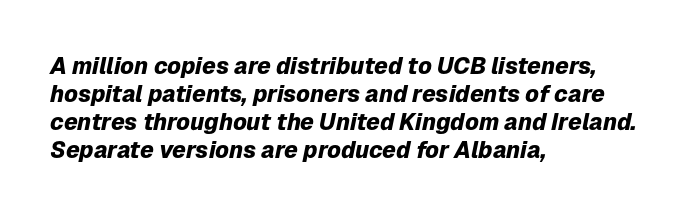
Q: Is the text bold? A: Yes.
Q: Is the text italic (slanted)? A: Yes, it leans right by about 12 degrees.
Q: Is the text underlined? A: No.
Q: How is the paragraph aligned? A: Left-aligned.
Q: Is the spacing between letters normal or unusually wide? A: Normal.
